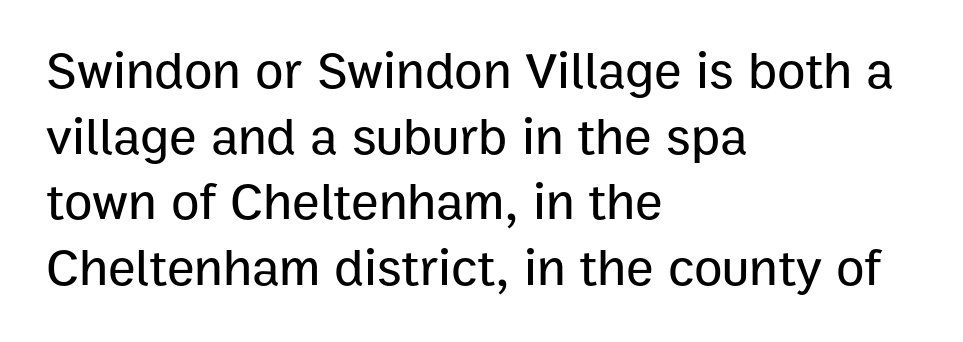
Q: Is the text italic (slanted)? A: No, it is upright.
Q: Is the typeface a serif or a sans-serif typeface? A: Sans-serif.
Q: Is the text underlined? A: No.
Q: How is the paragraph aligned? A: Left-aligned.
Q: Is the spacing between letters normal or unusually wide? A: Normal.
Q: Is the spacing between lines tight, normal or loose? A: Normal.
Q: Width (condensed, normal, or wide)? A: Normal.
Q: Stroke contrast? A: Low.
Q: x-height? A: Medium.
Q: Monospaced? A: No.
